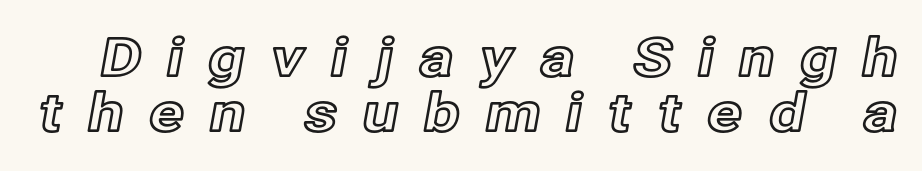
{"width": "normal", "x_height": "medium", "monospaced": "no", "underline": "no", "line_spacing": "tight", "line_spacing_ratio": 1.04, "letter_spacing": "wide", "letter_spacing_em": 0.46, "glyph_px": 53}
